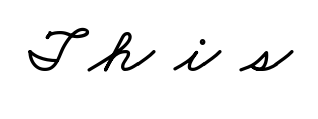
Q: Is the text underlined? A: No.
Q: Is the spacing between letters normal or unusually wide? A: Unusually wide.
Q: Width (condensed, normal, or wide)? A: Wide.
Q: Stroke contrast? A: Low.
Q: x-height? A: Small.
Q: Monospaced? A: No.
